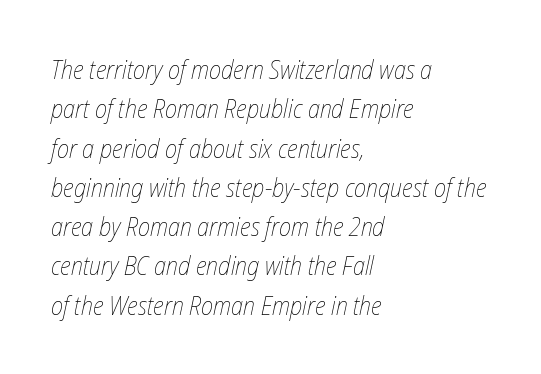
Q: Is the text bold? A: No.
Q: Is the text italic (slanted)? A: Yes, it leans right by about 12 degrees.
Q: Is the text underlined? A: No.
Q: How is the paragraph aligned? A: Left-aligned.
Q: Is the spacing between letters normal or unusually wide? A: Normal.
Q: Is the spacing between lines tight, normal or loose? A: Normal.
